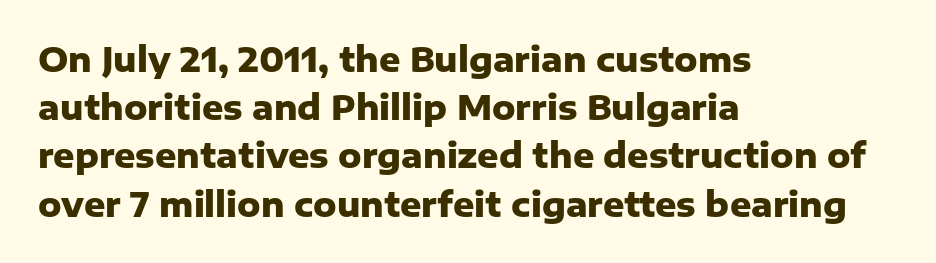
{"serif": "no", "italic": "no", "bold": "yes", "weight": "heavy", "width": "normal", "stroke_contrast": "low", "x_height": "medium", "monospaced": "no", "underline": "no", "align": "left", "line_spacing": "normal", "line_spacing_ratio": 1.46, "letter_spacing": "normal", "letter_spacing_em": 0.0, "glyph_px": 33}
